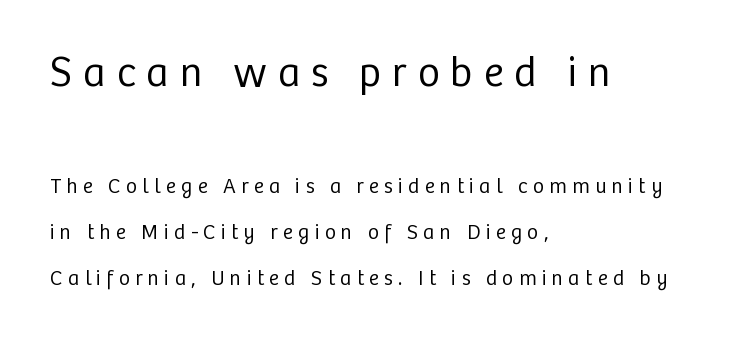
A typesetter would call this proportional, since set widths differ per character. If you drew a ruler down the left edge, every line would touch it. The passage shown begins with its larger block and ends with its smaller one. Examine the stroke ends and you'll find no serifs. Type without underlining. Rows of type keep a wide berth in the vertical direction.
